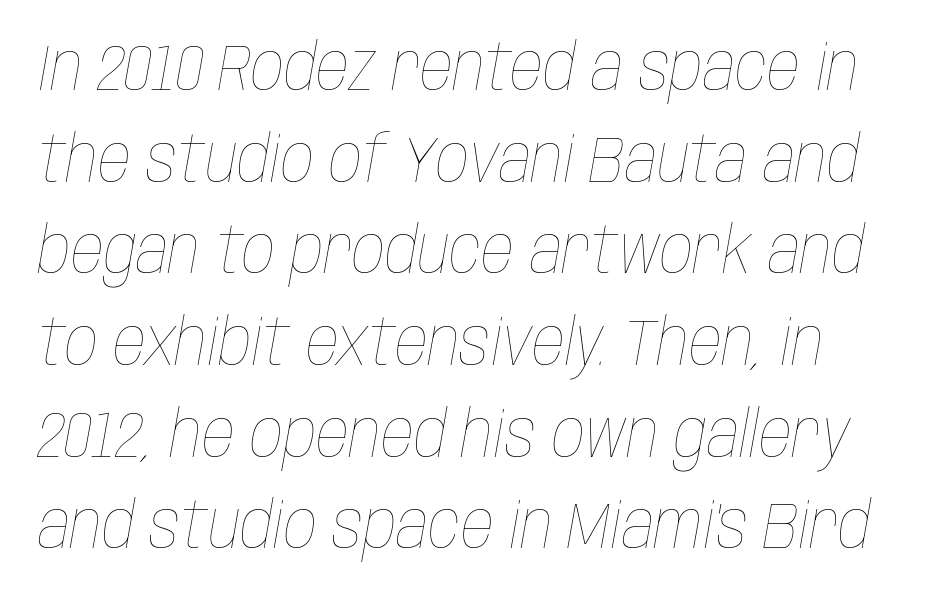
The image shows 65 px thin, condensed type, italic (leaning right); set normal line spacing (1.41x), normal letter spacing, not underlined; low stroke contrast and a large x-height.
